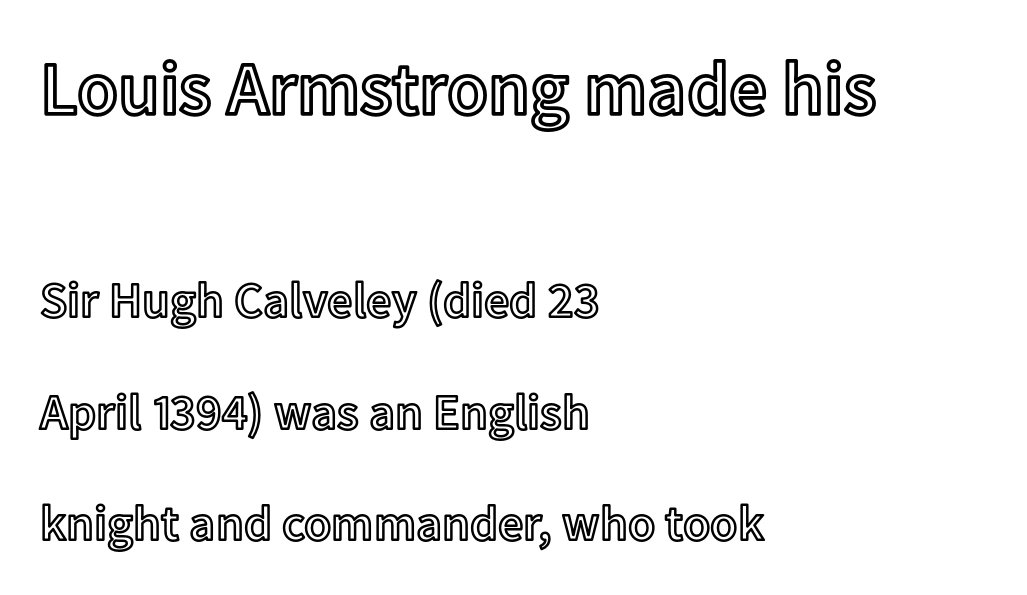
Q: Is the text italic (slanted)? A: No, it is upright.
Q: Is the text underlined? A: No.
Q: How is the paragraph aligned? A: Left-aligned.
Q: Is the spacing between letters normal or unusually wide? A: Normal.
Q: Is the spacing between lines tight, normal or loose? A: Loose.
Q: Which block of text is set in a larger size, the first (top) or the second (bottom)? A: The first (top) one.
Q: Width (condensed, normal, or wide)? A: Normal.
Q: x-height? A: Medium.
Q: Monospaced? A: No.
